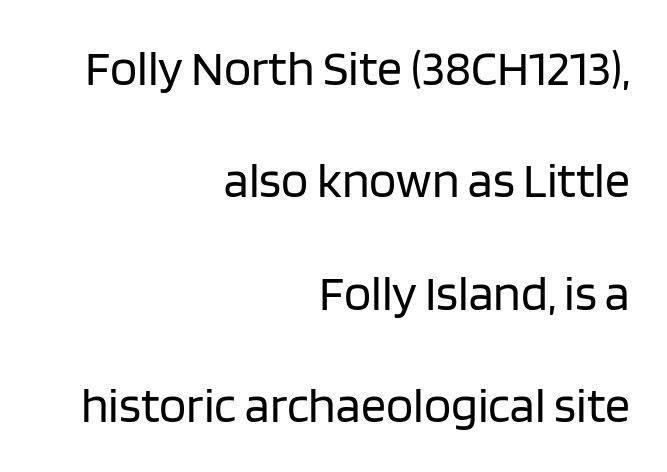
{"serif": "no", "italic": "no", "bold": "no", "weight": "regular", "width": "normal", "stroke_contrast": "low", "x_height": "large", "monospaced": "no", "underline": "no", "align": "right", "line_spacing": "loose", "line_spacing_ratio": 2.25, "letter_spacing": "normal", "letter_spacing_em": 0.0, "glyph_px": 50}
